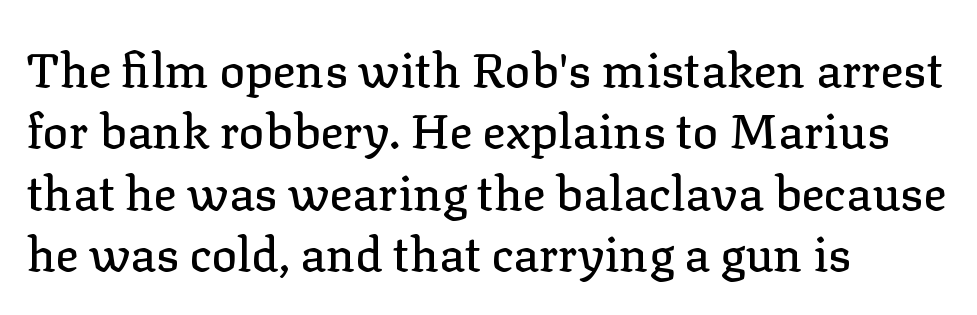
The image shows 48 px serif type, upright; set left-aligned, normal line spacing (1.28x), normal letter spacing, not underlined; low stroke contrast and a medium x-height.
